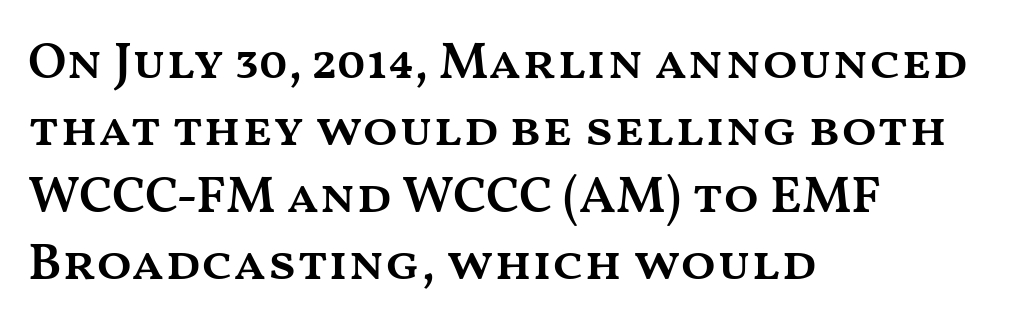
Posture: vertical. Evenly set lines give the paragraph a standard silhouette. Stems and bowls a touch heavier than normal — semibold. Alignment: flush left. Varying glyph widths throughout — classic text-font behaviour. Observe the ordinary spacing: letters are neighbours, not strangers.
